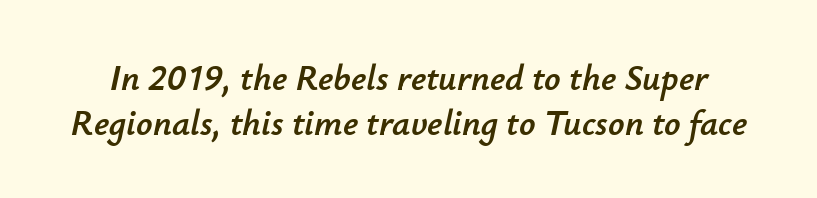
The image shows 36 px text type, italic (leaning right); set line spacing 1.24x, normal letter spacing, not underlined; low stroke contrast and a small x-height.
